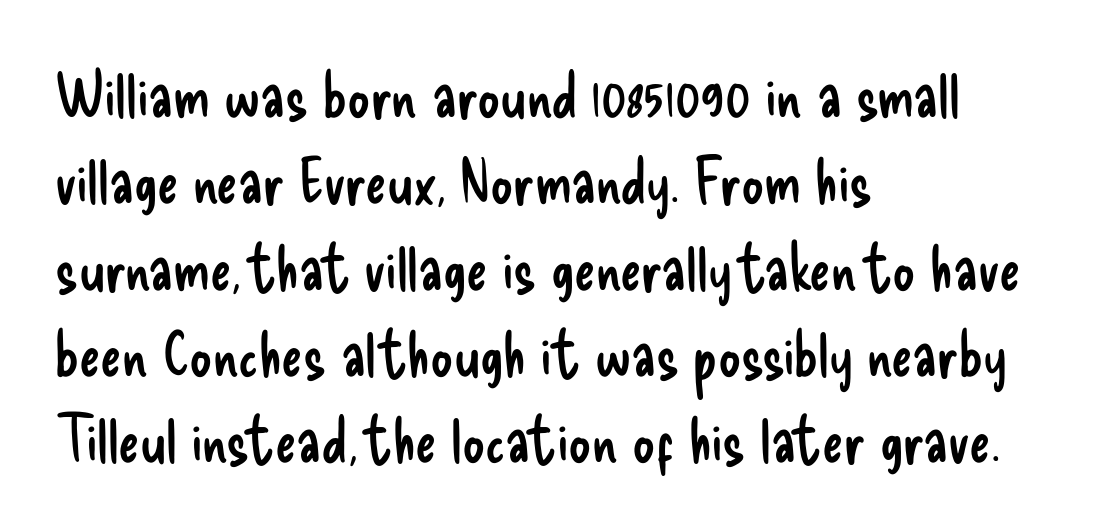
Is the stroke heavy? The answer is a plain regular-or-lighter. Varying glyph widths throughout — classic text-font behaviour. Has an underline been added? It has not. Compared with typical paragraphs, the rows here are spaced about the same.
